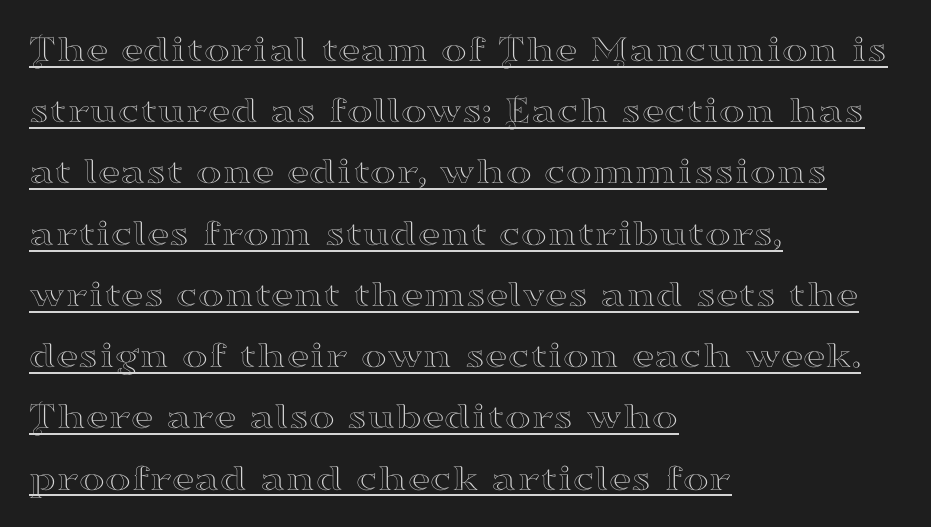
{"serif": "yes", "italic": "no", "width": "wide", "stroke_contrast": "high", "x_height": "small", "monospaced": "no", "underline": "yes", "align": "left", "line_spacing": "normal", "line_spacing_ratio": 1.57, "letter_spacing": "normal", "letter_spacing_em": 0.0, "glyph_px": 39}
